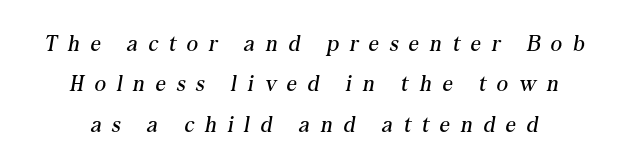
The image shows 22 px text type, italic (leaning right); set line spacing 1.83x, unusually wide letter spacing (+0.5 em), not underlined.
